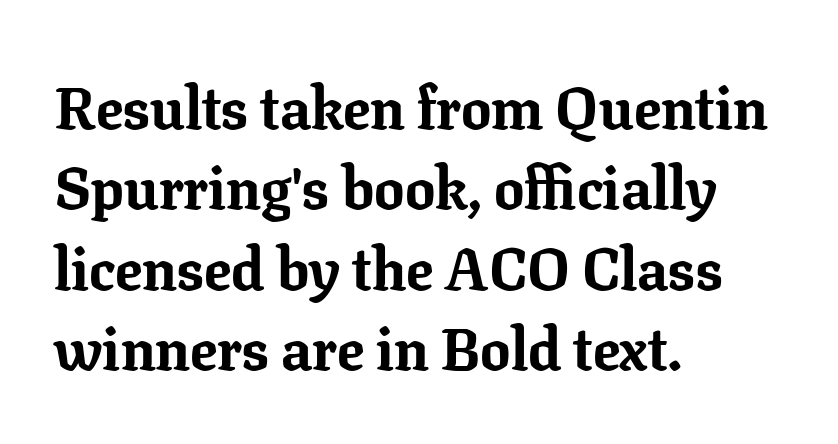
A bare baseline throughout the passage. The letters stand upright; this is a roman face. The face used here is seriffed, in the tradition of book romans. These lines carry a lot of weight — the face is fully bold. The paragraph shown leans on its left margin.
